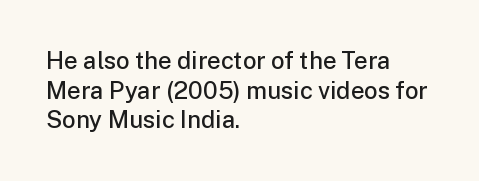
Q: Is the text bold? A: Semi-bold.
Q: Is the text italic (slanted)? A: No, it is upright.
Q: Is the text underlined? A: No.
Q: How is the paragraph aligned? A: Left-aligned.
Q: Is the spacing between letters normal or unusually wide? A: Normal.
